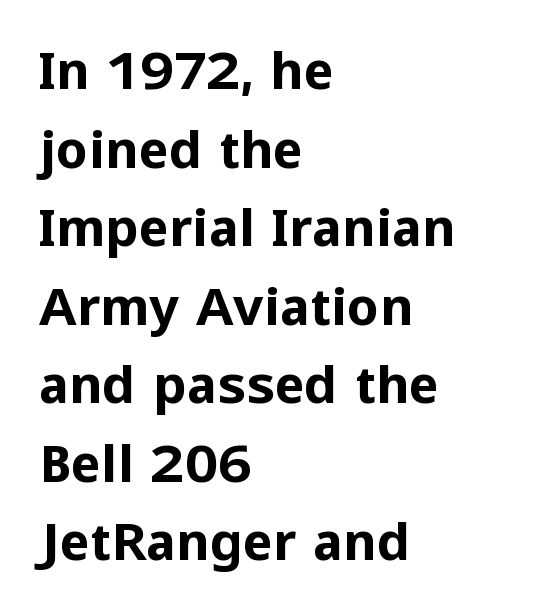
Q: Is the text bold? A: Yes.
Q: Is the text italic (slanted)? A: No, it is upright.
Q: Is the typeface a serif or a sans-serif typeface? A: Sans-serif.
Q: Is the text underlined? A: No.
Q: How is the paragraph aligned? A: Left-aligned.
Q: Is the spacing between letters normal or unusually wide? A: Normal.
Q: Is the spacing between lines tight, normal or loose? A: Normal.
Q: Width (condensed, normal, or wide)? A: Normal.
Q: Stroke contrast? A: Low.
Q: x-height? A: Medium.
Q: Monospaced? A: No.
